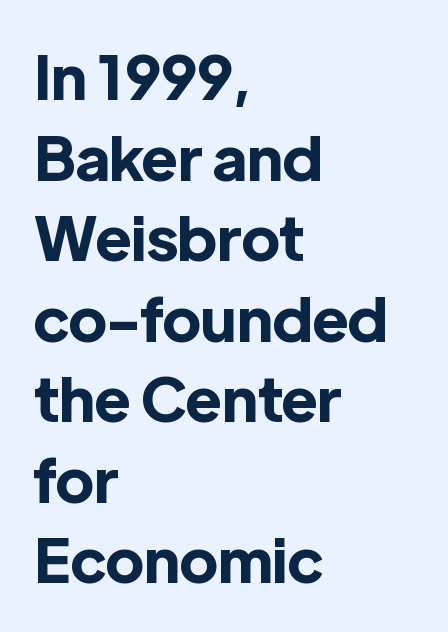
{"serif": "no", "italic": "no", "bold": "yes", "weight": "bold", "width": "normal", "x_height": "medium", "monospaced": "no", "underline": "no", "align": "left", "line_spacing": "normal", "line_spacing_ratio": 1.32, "letter_spacing": "normal", "letter_spacing_em": 0.0, "glyph_px": 61}
